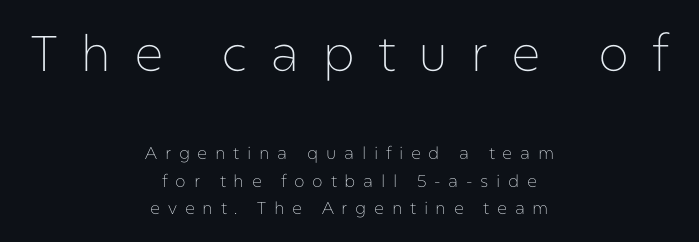
The image shows 50 px thin sans-serif type, upright; set centered, normal line spacing (1.61x), unusually wide letter spacing (+0.45 em), not underlined; the first (top) block is 2.94x larger; low stroke contrast and a medium x-height.
